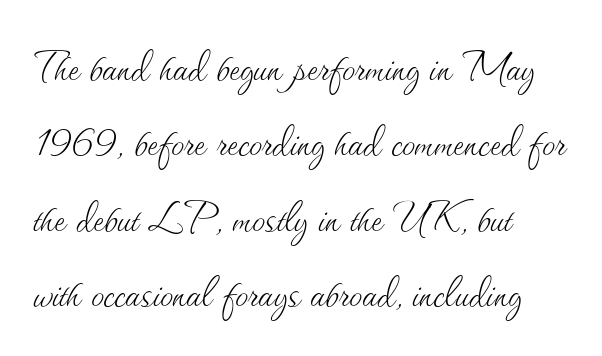
The image shows 52 px thin type; set left-aligned, normal line spacing (1.45x), normal letter spacing, not underlined; medium stroke contrast and a small x-height.
